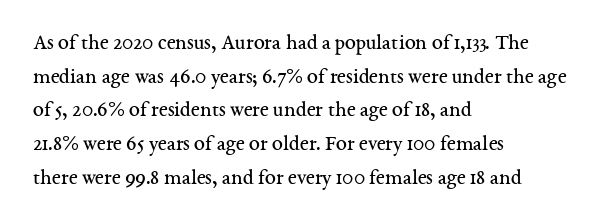
The image shows 22 px text type, upright; set left-aligned, normal line spacing (1.53x), normal letter spacing, not underlined.
